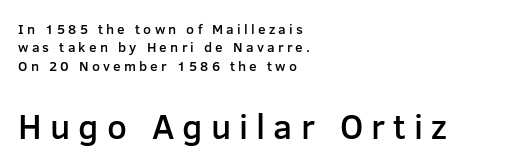
The image shows 35 px semibold sans-serif type, upright; set left-aligned, normal line spacing (1.32x), unusually wide letter spacing (+0.23 em), not underlined; the second (bottom) block is 2.5x larger; low stroke contrast and a medium x-height.
